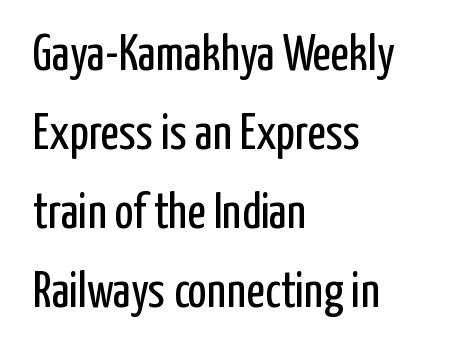
{"serif": "no", "italic": "no", "bold": "no", "weight": "regular", "width": "condensed", "stroke_contrast": "low", "x_height": "medium", "monospaced": "no", "underline": "no", "align": "left", "line_spacing": "normal", "line_spacing_ratio": 1.58, "letter_spacing": "normal", "letter_spacing_em": 0.0, "glyph_px": 50}
